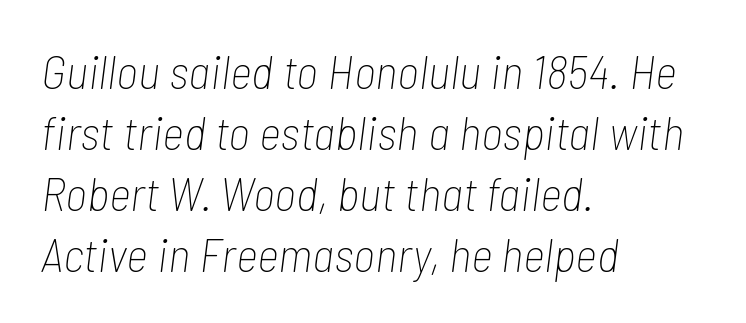
The image shows 48 px thin, condensed type, italic (leaning right); set left-aligned, normal line spacing (1.27x), normal letter spacing, not underlined; low stroke contrast and a medium x-height.
